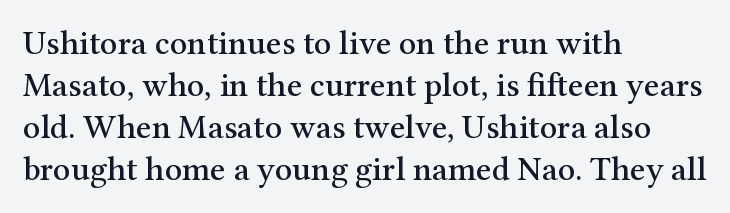
Q: Is the text italic (slanted)? A: No, it is upright.
Q: Is the typeface a serif or a sans-serif typeface? A: Serif.
Q: Is the text underlined? A: No.
Q: How is the paragraph aligned? A: Left-aligned.
Q: Is the spacing between letters normal or unusually wide? A: Normal.
Q: Width (condensed, normal, or wide)? A: Normal.
Q: Stroke contrast? A: Medium.
Q: x-height? A: Medium.
Q: Monospaced? A: No.
